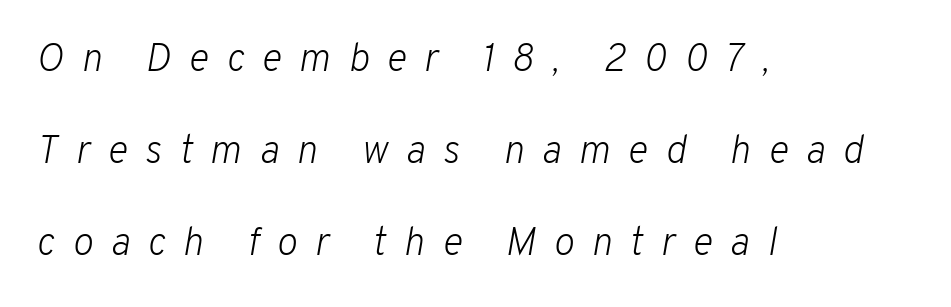
Q: Is the text bold? A: No.
Q: Is the text italic (slanted)? A: Yes, it leans right by about 10 degrees.
Q: Is the text underlined? A: No.
Q: How is the paragraph aligned? A: Left-aligned.
Q: Is the spacing between letters normal or unusually wide? A: Unusually wide.
Q: Is the spacing between lines tight, normal or loose? A: Loose.
Q: Width (condensed, normal, or wide)? A: Normal.
Q: Stroke contrast? A: Low.
Q: x-height? A: Medium.
Q: Monospaced? A: No.
